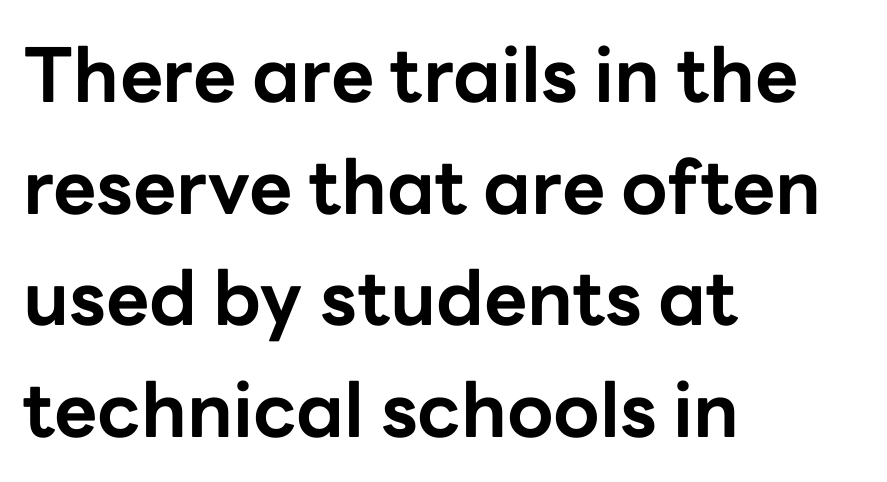
The image shows 75 px bold sans-serif type, upright; set left-aligned, normal line spacing (1.49x), normal letter spacing, not underlined; low stroke contrast and a medium x-height.
